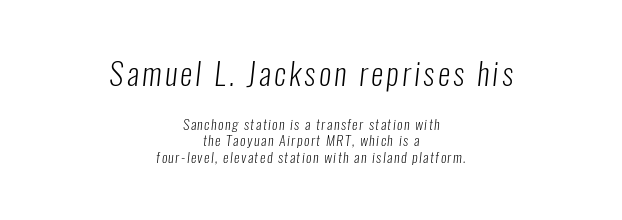
A typesetter would call this proportional, since set widths differ per character. Descender tails drop into unmarked territory. Block one is the big one; block two sits smaller underneath. Where is the straight margin? There isn't one; the lines are centered. The rendering shows plain stroke endings on the letterforms — a sans-serif design. Summary of weight: not heavy and not bold.
